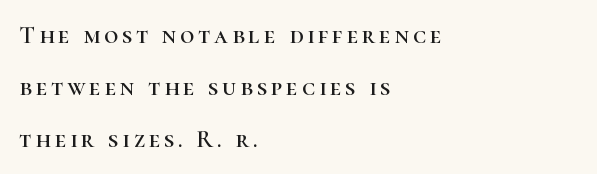
Leading: increased. The gap between lines stays unmarked. Rendered with straight, roman letterforms. Reading down the block, your eye returns to a fixed left position each line.
